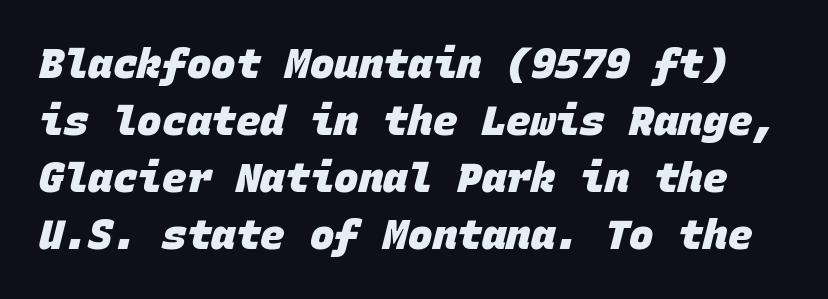
The image shows 41 px heavy sans-serif type, monospaced; set normal line spacing (1.39x), normal letter spacing, not underlined; low stroke contrast and a large x-height.
